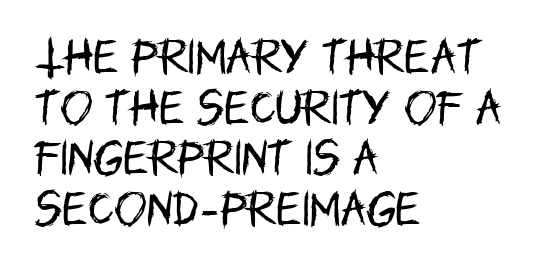
{"serif": "no", "italic": "no", "bold": "no", "weight": "regular", "width": "condensed", "stroke_contrast": "low", "x_height": "large", "monospaced": "no", "underline": "no", "align": "left", "line_spacing": "normal", "line_spacing_ratio": 1.3, "letter_spacing": "normal", "letter_spacing_em": 0.0, "glyph_px": 39}
